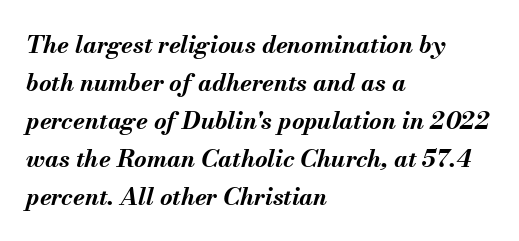
{"italic": "yes", "lean": "right", "slant_degrees": 13, "bold": "yes", "underline": "no", "align": "left", "line_spacing": "normal", "line_spacing_ratio": 1.58, "letter_spacing": "normal", "letter_spacing_em": 0.0, "glyph_px": 24}
